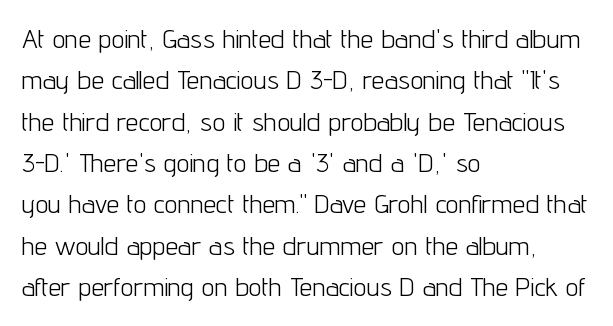
The image shows 26 px text type, upright; set left-aligned, normal line spacing (1.59x), normal letter spacing, not underlined.
